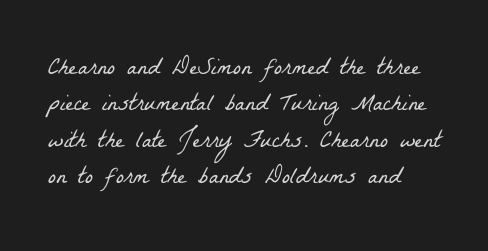
Q: Is the text bold? A: No.
Q: Is the text underlined? A: No.
Q: Is the spacing between letters normal or unusually wide? A: Normal.
Q: Is the spacing between lines tight, normal or loose? A: Normal.
